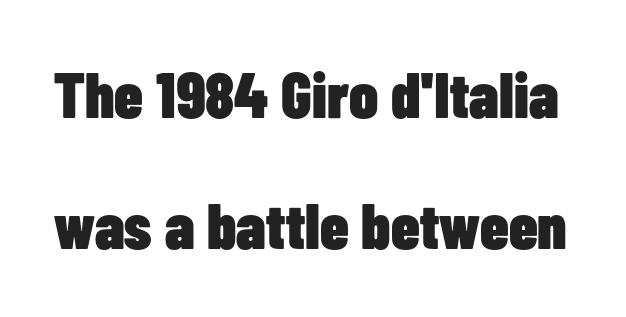
Look at the bottom of the vertical strokes: they stop flat, with no serifs. Quick note: underline off. Glyph-to-glyph distance matches everyday printed text. A great deal of white space separates one row of letters from the next.
